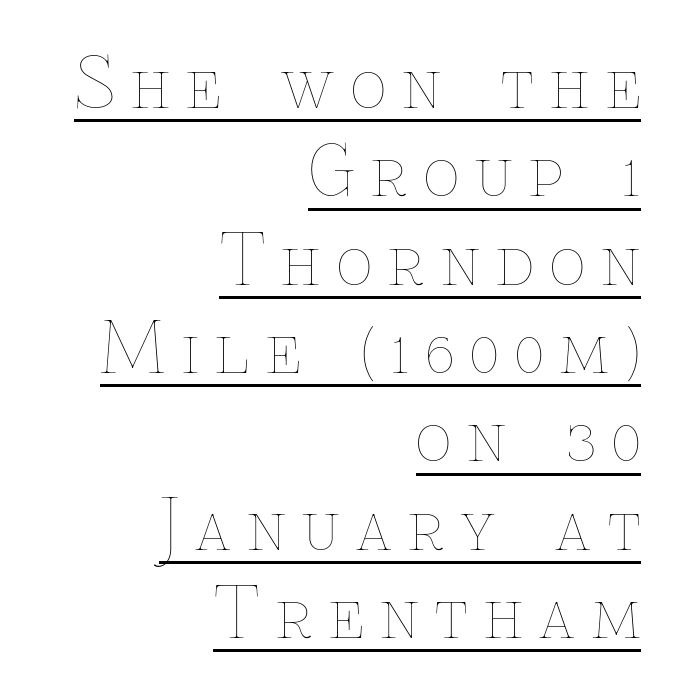
The image shows 69 px thin type, upright; set right-aligned, normal line spacing (1.28x), unusually wide letter spacing (+0.24 em), underlined; low stroke contrast and a medium x-height.
